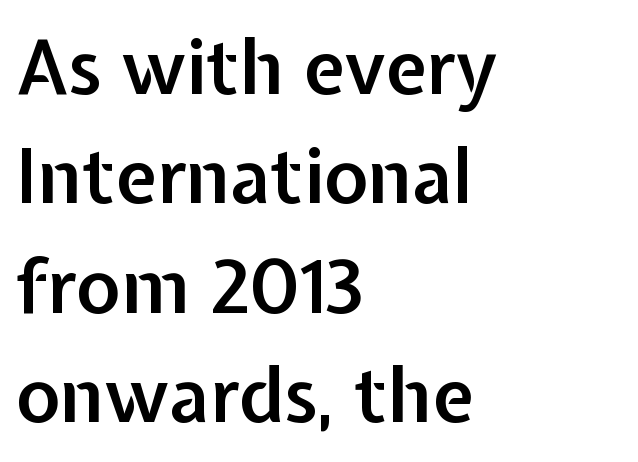
{"serif": "no", "italic": "no", "bold": "semi", "weight": "semibold", "width": "normal", "stroke_contrast": "low", "x_height": "medium", "monospaced": "no", "underline": "no", "align": "left", "line_spacing": "normal", "line_spacing_ratio": 1.46, "letter_spacing": "normal", "letter_spacing_em": 0.0, "glyph_px": 75}
